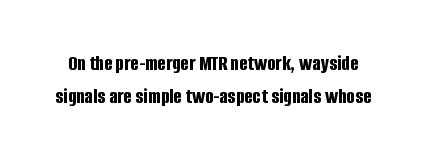
Between one letter and the next there's only the usual sliver of space. Honestly, the row spacing looks completely unremarkable. Does the weight exceed regular? Yes, all the way to bold. A typesetter would mark this as roman, not italic. Type without underlining.
